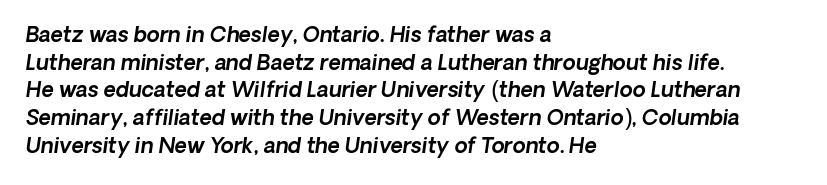
The designer left line spacing at the default. Words float on clear page, feet unadorned. The paragraph has a hard left edge and a soft right edge. There is no visible air inserted between adjacent glyphs. Compared with ordinary roman type, these characters are visibly tilted.
